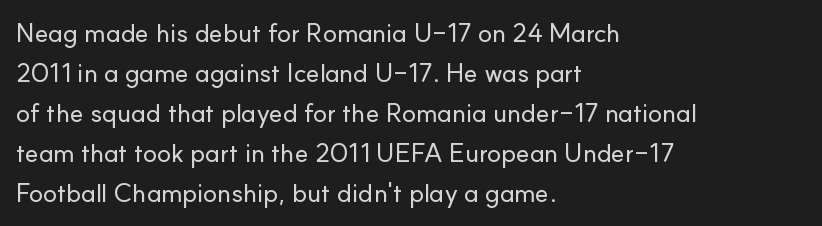
Q: Is the text italic (slanted)? A: No, it is upright.
Q: Is the text underlined? A: No.
Q: How is the paragraph aligned? A: Left-aligned.
Q: Is the spacing between letters normal or unusually wide? A: Normal.
Q: Is the spacing between lines tight, normal or loose? A: Normal.
